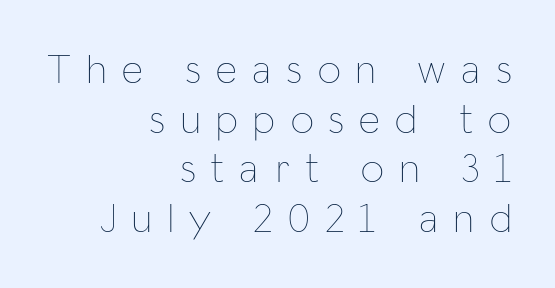
Q: Is the text bold? A: No.
Q: Is the text italic (slanted)? A: No, it is upright.
Q: Is the text underlined? A: No.
Q: How is the paragraph aligned? A: Right-aligned.
Q: Is the spacing between letters normal or unusually wide? A: Unusually wide.
Q: Width (condensed, normal, or wide)? A: Condensed.
Q: Stroke contrast? A: Low.
Q: x-height? A: Medium.
Q: Monospaced? A: No.
